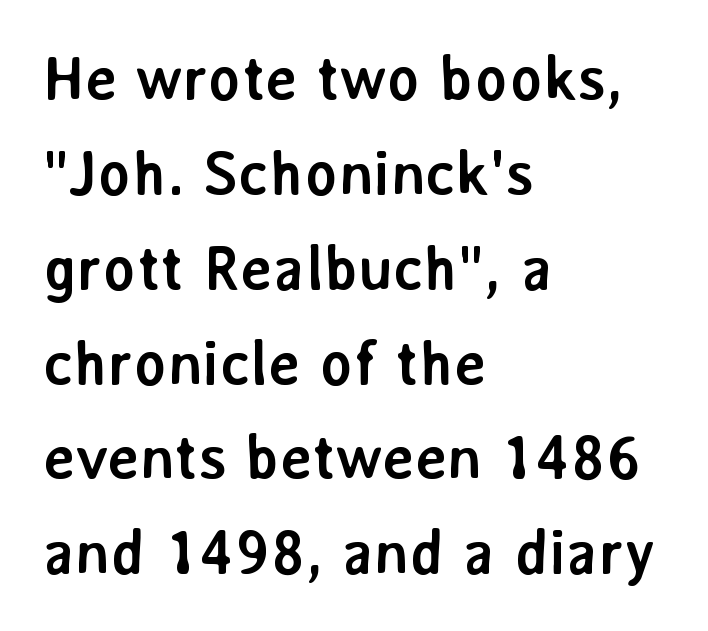
Q: Is the text bold? A: Yes.
Q: Is the text italic (slanted)? A: No, it is upright.
Q: Is the typeface a serif or a sans-serif typeface? A: Sans-serif.
Q: Is the text underlined? A: No.
Q: How is the paragraph aligned? A: Left-aligned.
Q: Is the spacing between letters normal or unusually wide? A: Normal.
Q: Is the spacing between lines tight, normal or loose? A: Normal.
Q: Width (condensed, normal, or wide)? A: Normal.
Q: Stroke contrast? A: Low.
Q: x-height? A: Medium.
Q: Monospaced? A: No.
